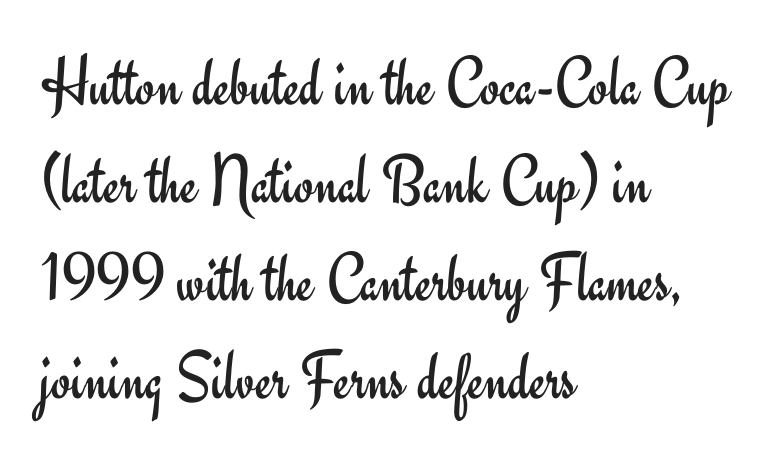
{"serif": "no", "bold": "no", "weight": "regular", "width": "normal", "stroke_contrast": "low", "x_height": "small", "monospaced": "no", "underline": "no", "align": "left", "line_spacing": "normal", "line_spacing_ratio": 1.4, "letter_spacing": "normal", "letter_spacing_em": 0.0, "glyph_px": 70}
